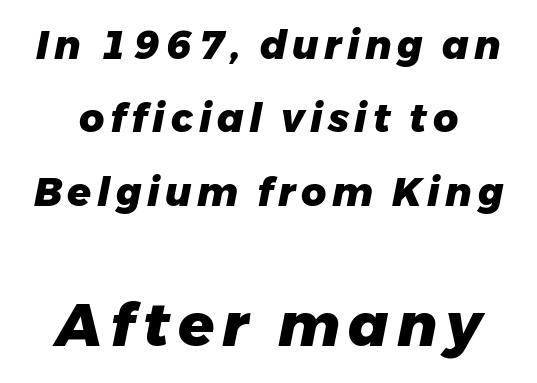
Q: Is the text bold? A: Yes.
Q: Is the text italic (slanted)? A: Yes, it leans right by about 11 degrees.
Q: Is the text underlined? A: No.
Q: Which block of text is set in a larger size, the first (top) or the second (bottom)? A: The second (bottom) one.
Q: Width (condensed, normal, or wide)? A: Normal.
Q: Stroke contrast? A: Low.
Q: x-height? A: Medium.
Q: Monospaced? A: No.
